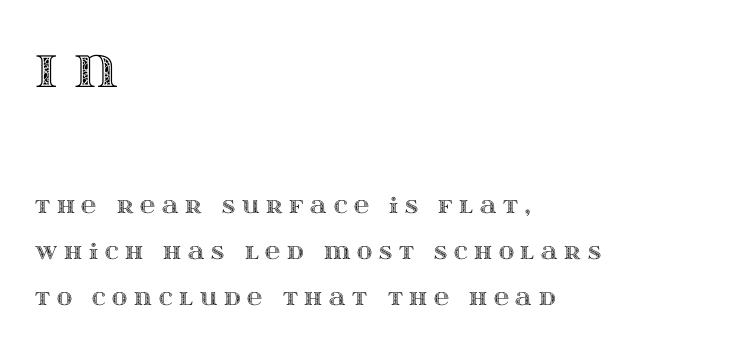
Q: Is the text italic (slanted)? A: No, it is upright.
Q: Is the text underlined? A: No.
Q: How is the paragraph aligned? A: Left-aligned.
Q: Is the spacing between letters normal or unusually wide? A: Unusually wide.
Q: Is the spacing between lines tight, normal or loose? A: Loose.
Q: Which block of text is set in a larger size, the first (top) or the second (bottom)? A: The first (top) one.
Q: Width (condensed, normal, or wide)? A: Wide.
Q: x-height? A: Large.
Q: Monospaced? A: No.
